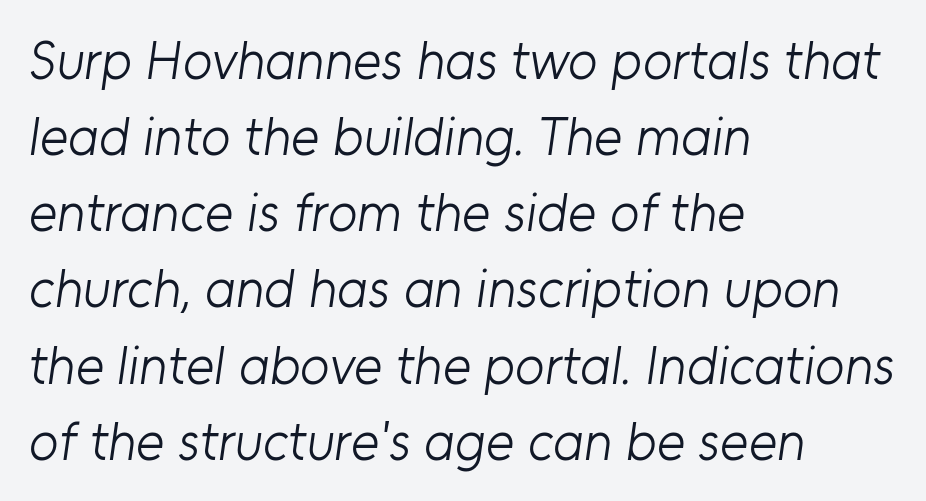
Q: Is the text bold? A: No.
Q: Is the typeface a serif or a sans-serif typeface? A: Sans-serif.
Q: Is the text underlined? A: No.
Q: How is the paragraph aligned? A: Left-aligned.
Q: Is the spacing between letters normal or unusually wide? A: Normal.
Q: Is the spacing between lines tight, normal or loose? A: Normal.
Q: Width (condensed, normal, or wide)? A: Normal.
Q: Stroke contrast? A: Low.
Q: x-height? A: Medium.
Q: Monospaced? A: No.
